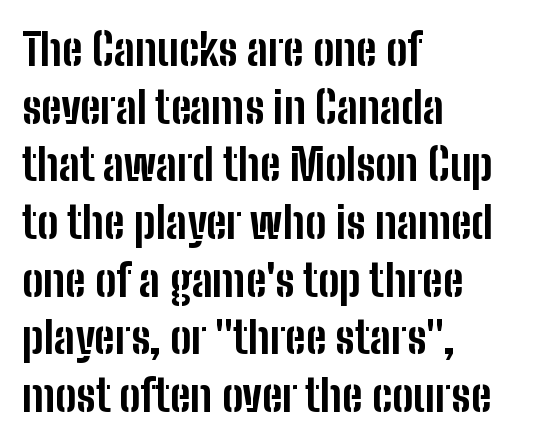
Q: Is the text bold? A: Yes.
Q: Is the text italic (slanted)? A: No, it is upright.
Q: Is the typeface a serif or a sans-serif typeface? A: Sans-serif.
Q: Is the text underlined? A: No.
Q: How is the paragraph aligned? A: Left-aligned.
Q: Is the spacing between letters normal or unusually wide? A: Normal.
Q: Is the spacing between lines tight, normal or loose? A: Normal.
Q: Width (condensed, normal, or wide)? A: Condensed.
Q: Stroke contrast? A: Low.
Q: x-height? A: Medium.
Q: Monospaced? A: No.
